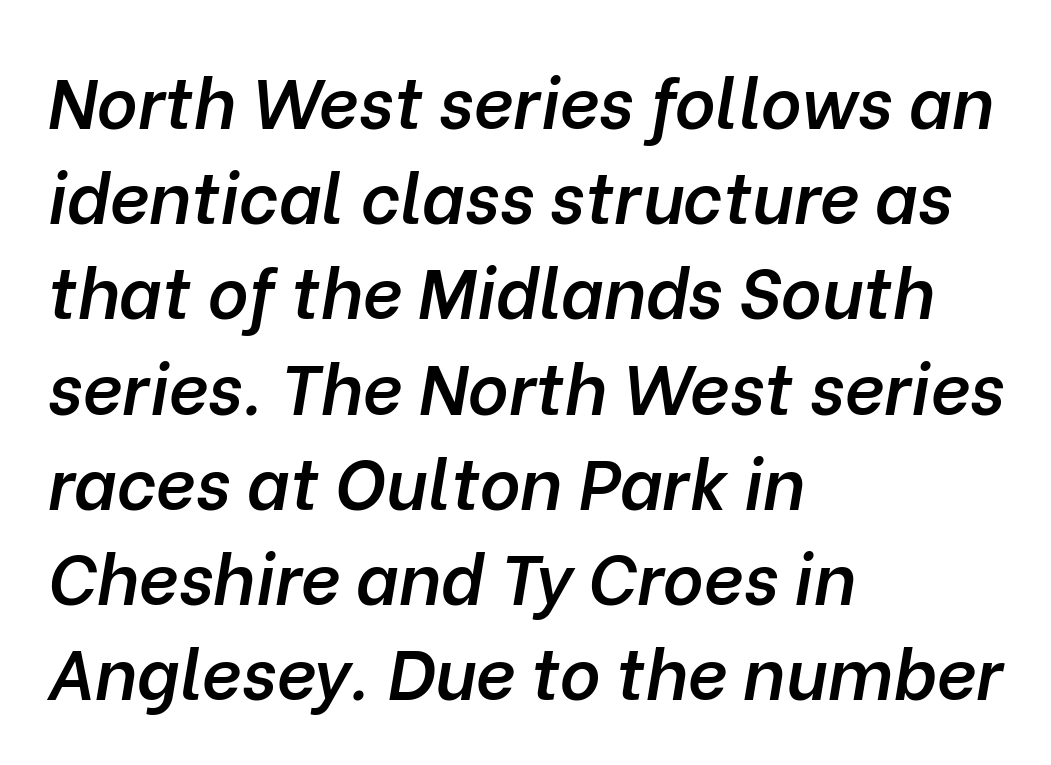
Q: Is the text bold? A: Semi-bold.
Q: Is the text italic (slanted)? A: Yes, it leans right by about 10 degrees.
Q: Is the text underlined? A: No.
Q: How is the paragraph aligned? A: Left-aligned.
Q: Is the spacing between letters normal or unusually wide? A: Normal.
Q: Is the spacing between lines tight, normal or loose? A: Normal.
Q: Width (condensed, normal, or wide)? A: Normal.
Q: Stroke contrast? A: Low.
Q: x-height? A: Medium.
Q: Monospaced? A: No.
